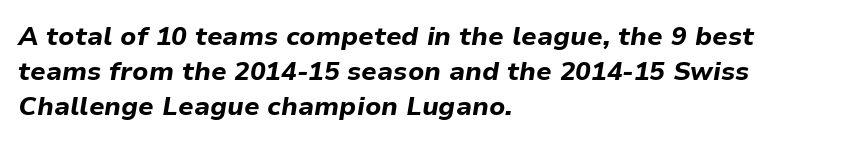
Q: Is the text bold? A: Yes.
Q: Is the text italic (slanted)? A: Yes, it leans right by about 9 degrees.
Q: Is the text underlined? A: No.
Q: How is the paragraph aligned? A: Left-aligned.
Q: Is the spacing between letters normal or unusually wide? A: Normal.
Q: Is the spacing between lines tight, normal or loose? A: Normal.
